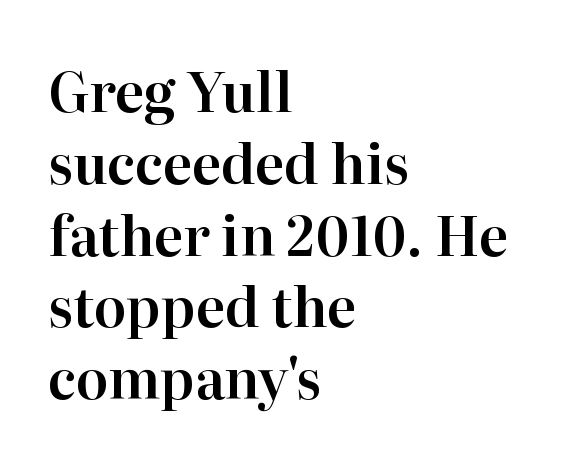
{"serif": "yes", "italic": "no", "width": "normal", "stroke_contrast": "high", "x_height": "medium", "monospaced": "no", "underline": "no", "align": "left", "line_spacing": "normal", "line_spacing_ratio": 1.33, "letter_spacing": "normal", "letter_spacing_em": 0.0, "glyph_px": 54}
